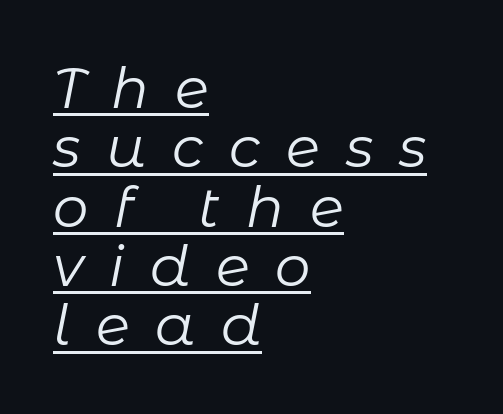
Q: Is the text bold? A: No.
Q: Is the text italic (slanted)? A: Yes, it leans right by about 11 degrees.
Q: Is the text underlined? A: Yes.
Q: How is the paragraph aligned? A: Left-aligned.
Q: Is the spacing between letters normal or unusually wide? A: Unusually wide.
Q: Is the spacing between lines tight, normal or loose? A: Tight.
Q: Width (condensed, normal, or wide)? A: Normal.
Q: Stroke contrast? A: Low.
Q: x-height? A: Medium.
Q: Monospaced? A: No.
